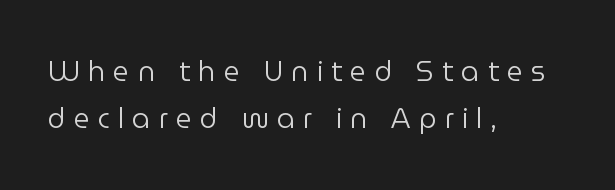
The image shows 28 px regular-weight sans-serif type, upright; set left-aligned, normal line spacing (1.69x), unusually wide letter spacing (+0.29 em), not underlined; low stroke contrast and a medium x-height.
